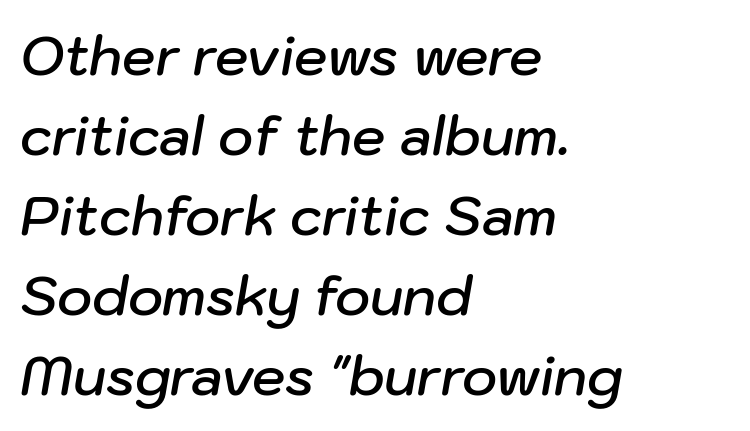
{"italic": "yes", "lean": "right", "slant_degrees": 10, "bold": "semi", "weight": "semibold", "width": "normal", "stroke_contrast": "low", "x_height": "medium", "monospaced": "no", "underline": "no", "align": "left", "line_spacing": "normal", "line_spacing_ratio": 1.51, "letter_spacing": "normal", "letter_spacing_em": 0.0, "glyph_px": 53}
